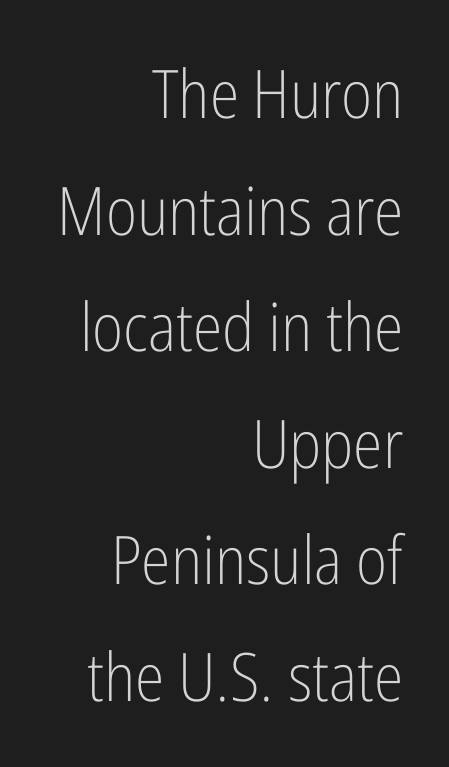
Tall strokes in this sample are plumb rather than angled. Standard letterfit; no display-style spreading of the glyphs. Think standard paragraph weight, or any step lighter than that. Typeset ragged left — the right edge is the straight one.
